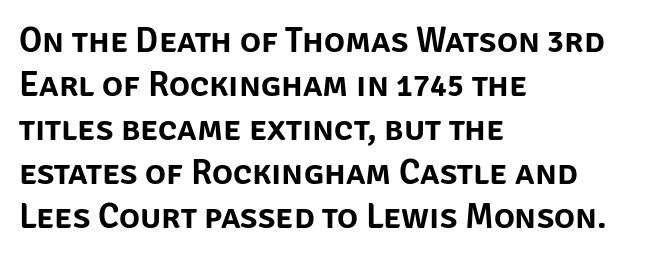
The image shows 35 px sans-serif type, upright; set left-aligned, normal line spacing (1.26x), normal letter spacing, not underlined; low stroke contrast and a large x-height.
